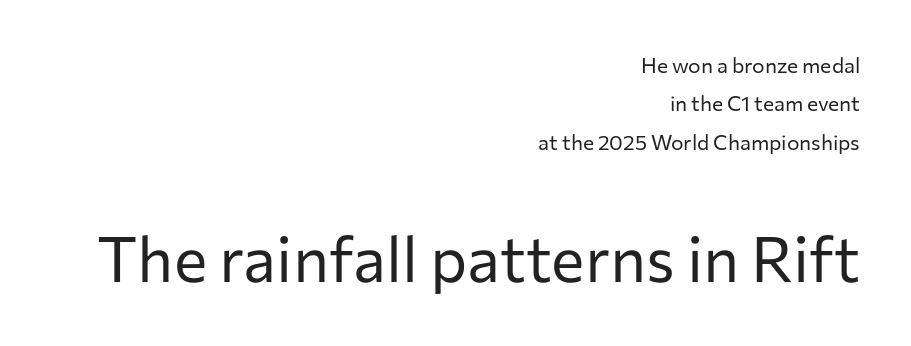
The image shows 63 px regular-weight sans-serif type, upright; set right-aligned, line spacing 1.83x, normal letter spacing, not underlined; the second (bottom) block is 3.0x larger; low stroke contrast and a medium x-height.
